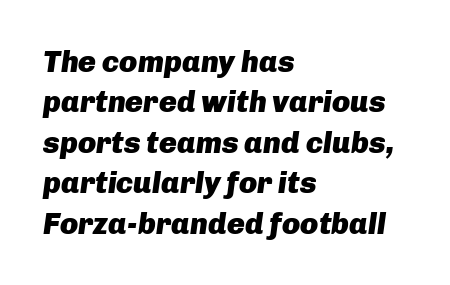
{"italic": "yes", "lean": "right", "slant_degrees": 8, "bold": "yes", "weight": "heavy", "width": "normal", "stroke_contrast": "low", "x_height": "medium", "monospaced": "no", "underline": "no", "align": "left", "line_spacing": "normal", "line_spacing_ratio": 1.35, "letter_spacing": "normal", "letter_spacing_em": 0.0, "glyph_px": 30}
